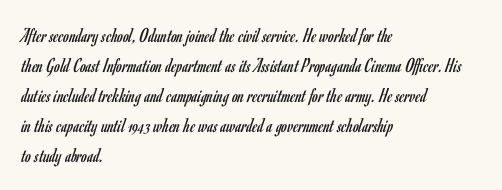
The image shows 21 px text type; set left-aligned, normal line spacing (1.43x), normal letter spacing, not underlined.
